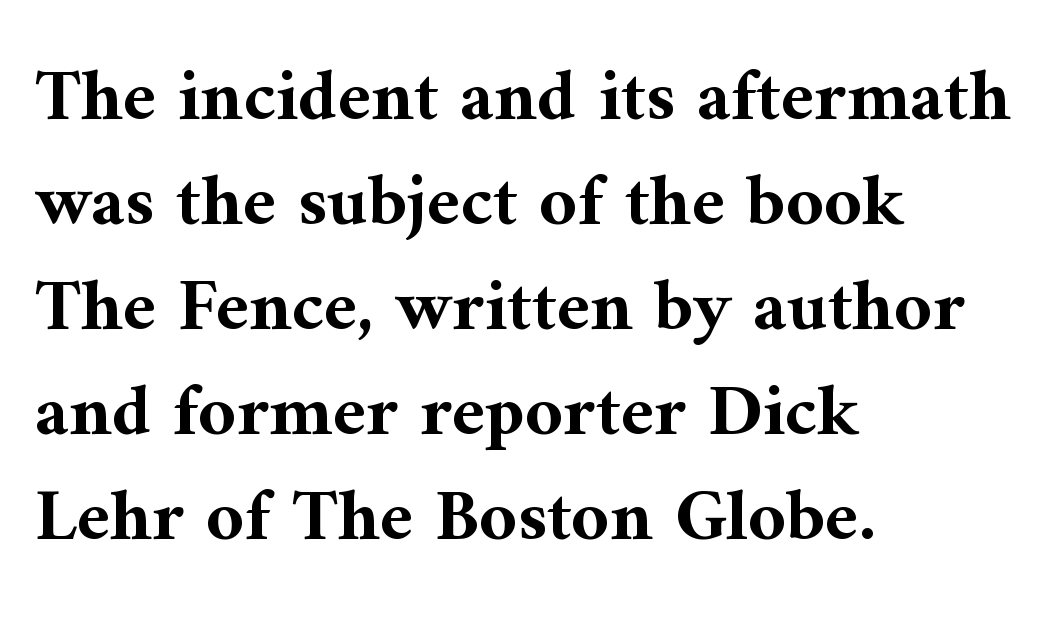
Q: Is the text bold? A: Yes.
Q: Is the text italic (slanted)? A: No, it is upright.
Q: Is the typeface a serif or a sans-serif typeface? A: Serif.
Q: Is the text underlined? A: No.
Q: How is the paragraph aligned? A: Left-aligned.
Q: Is the spacing between letters normal or unusually wide? A: Normal.
Q: Is the spacing between lines tight, normal or loose? A: Normal.
Q: Width (condensed, normal, or wide)? A: Normal.
Q: Stroke contrast? A: Medium.
Q: x-height? A: Medium.
Q: Monospaced? A: No.
